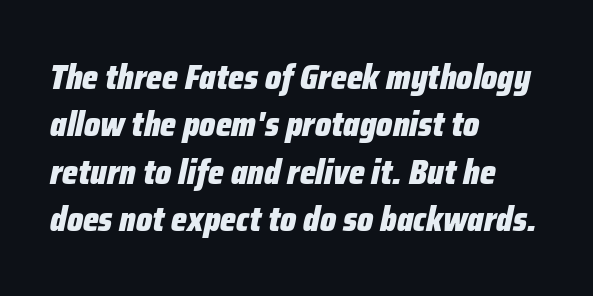
{"italic": "yes", "lean": "right", "slant_degrees": 12, "bold": "yes", "weight": "heavy", "width": "condensed", "stroke_contrast": "low", "x_height": "medium", "monospaced": "no", "underline": "no", "align": "left", "line_spacing": "normal", "line_spacing_ratio": 1.39, "letter_spacing": "normal", "letter_spacing_em": 0.0, "glyph_px": 34}
